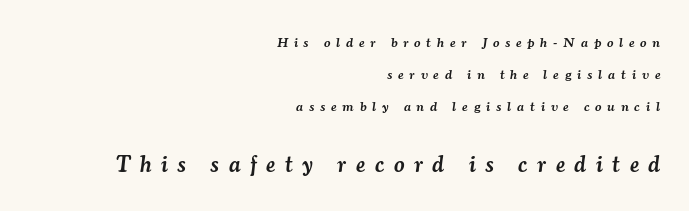
Q: Is the text bold? A: Semi-bold.
Q: Is the text italic (slanted)? A: Yes, it leans right by about 7 degrees.
Q: Is the text underlined? A: No.
Q: How is the paragraph aligned? A: Right-aligned.
Q: Is the spacing between letters normal or unusually wide? A: Unusually wide.
Q: Is the spacing between lines tight, normal or loose? A: Loose.
Q: Which block of text is set in a larger size, the first (top) or the second (bottom)? A: The second (bottom) one.
